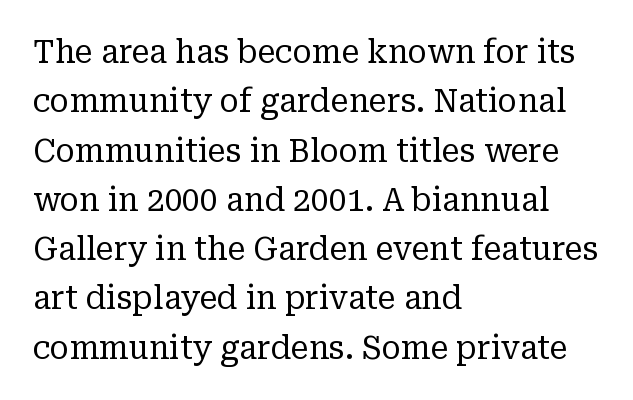
Q: Is the text bold? A: No.
Q: Is the text italic (slanted)? A: No, it is upright.
Q: Is the typeface a serif or a sans-serif typeface? A: Serif.
Q: Is the text underlined? A: No.
Q: How is the paragraph aligned? A: Left-aligned.
Q: Is the spacing between letters normal or unusually wide? A: Normal.
Q: Is the spacing between lines tight, normal or loose? A: Normal.
Q: Width (condensed, normal, or wide)? A: Normal.
Q: Stroke contrast? A: Low.
Q: x-height? A: Medium.
Q: Monospaced? A: No.
